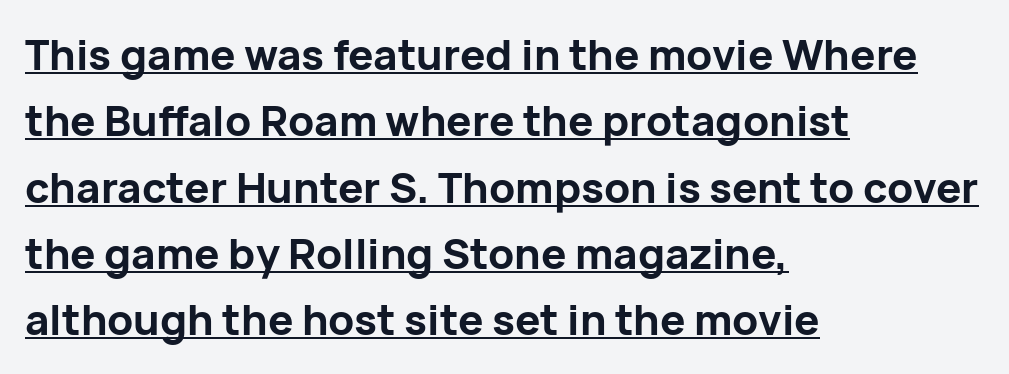
Students, note that the glyphs here touch the page at normal intervals. These lines are rendered in a variable-pitch font. Typographically, this falls in the sans-serif category. The typesetter has applied underlining to the passage shown.
